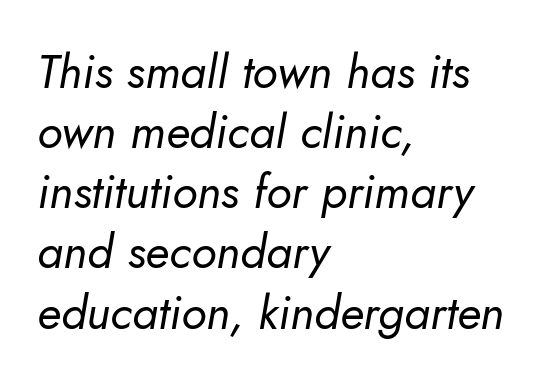
Q: Is the text bold? A: No.
Q: Is the text italic (slanted)? A: Yes, it leans right by about 10 degrees.
Q: Is the text underlined? A: No.
Q: How is the paragraph aligned? A: Left-aligned.
Q: Is the spacing between letters normal or unusually wide? A: Normal.
Q: Is the spacing between lines tight, normal or loose? A: Normal.
Q: Width (condensed, normal, or wide)? A: Normal.
Q: Stroke contrast? A: Low.
Q: x-height? A: Small.
Q: Monospaced? A: No.
